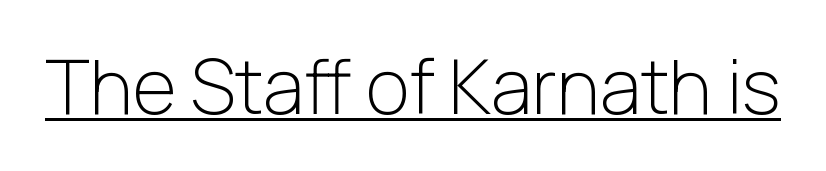
Q: Is the text bold? A: No.
Q: Is the text italic (slanted)? A: No, it is upright.
Q: Is the typeface a serif or a sans-serif typeface? A: Sans-serif.
Q: Is the text underlined? A: Yes.
Q: Is the spacing between letters normal or unusually wide? A: Normal.
Q: Width (condensed, normal, or wide)? A: Normal.
Q: Stroke contrast? A: Low.
Q: x-height? A: Medium.
Q: Monospaced? A: No.
